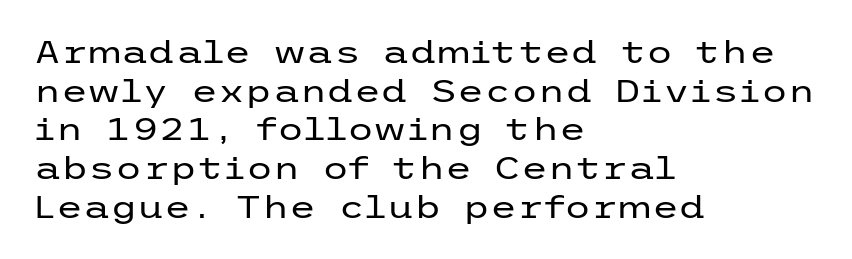
{"serif": "no", "italic": "no", "bold": "no", "weight": "regular", "width": "wide", "stroke_contrast": "low", "x_height": "medium", "underline": "no", "align": "left", "line_spacing": "normal", "line_spacing_ratio": 1.25, "letter_spacing": "normal", "letter_spacing_em": 0.0, "glyph_px": 31}
